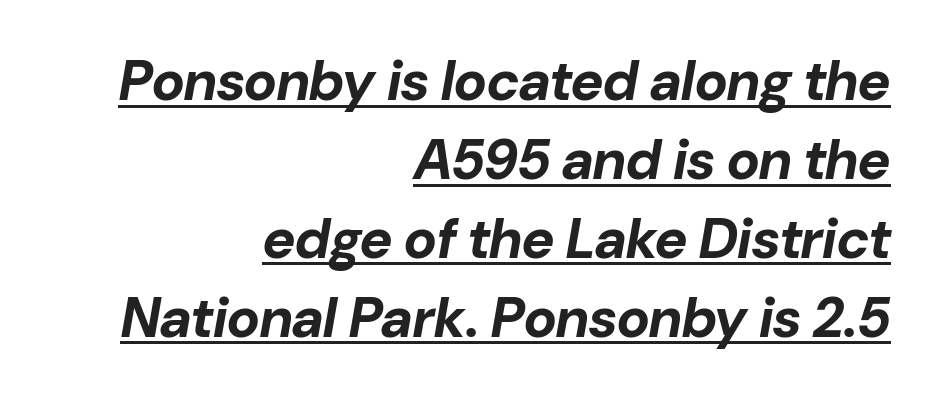
Q: Is the text bold? A: Yes.
Q: Is the text italic (slanted)? A: Yes, it leans right by about 10 degrees.
Q: Is the text underlined? A: Yes.
Q: How is the paragraph aligned? A: Right-aligned.
Q: Is the spacing between letters normal or unusually wide? A: Normal.
Q: Is the spacing between lines tight, normal or loose? A: Normal.
Q: Width (condensed, normal, or wide)? A: Normal.
Q: Stroke contrast? A: Low.
Q: x-height? A: Medium.
Q: Monospaced? A: No.
